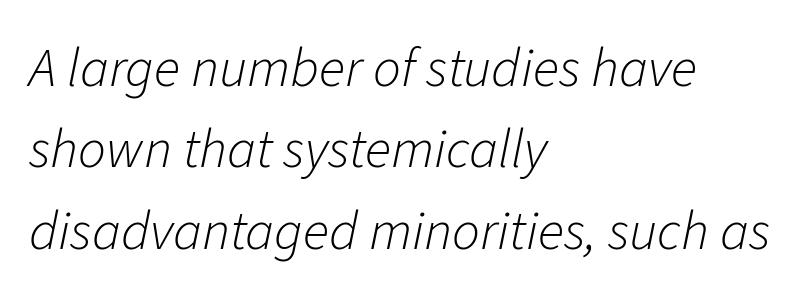
{"italic": "yes", "lean": "right", "slant_degrees": 11, "bold": "no", "weight": "light", "width": "normal", "stroke_contrast": "low", "x_height": "medium", "monospaced": "no", "underline": "no", "align": "left", "line_spacing": "normal", "line_spacing_ratio": 1.48, "letter_spacing": "normal", "letter_spacing_em": 0.0, "glyph_px": 55}
